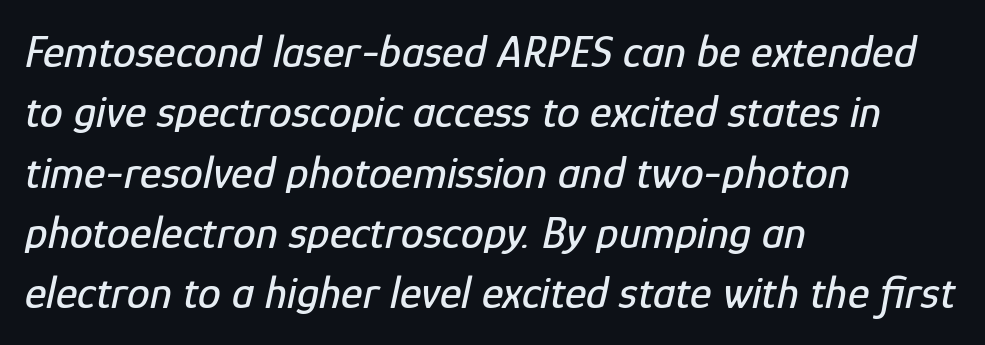
Horizontally, the lines are justified to the leading edge only. You could call the tracking neutral — neither tight nor loose. These lines were composed using italics. The passage shown stacks its lines at a standard gap.
